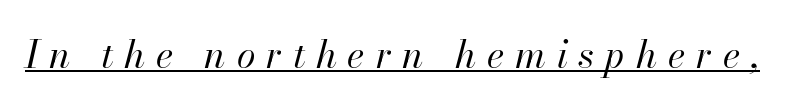
The image shows 38 px regular-weight type, italic (leaning right); set unusually wide letter spacing (+0.28 em), underlined; high stroke contrast and a small x-height.
